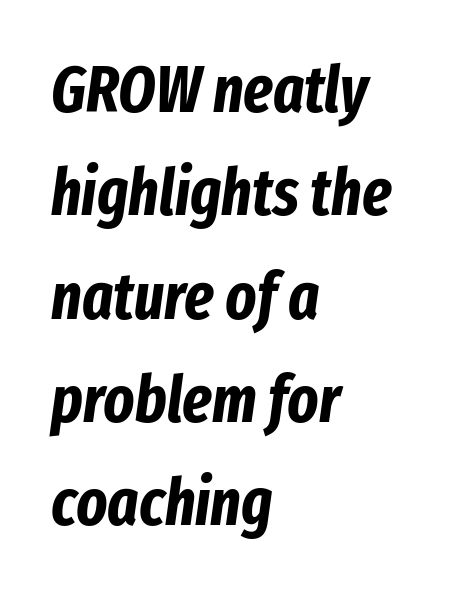
The image shows 65 px bold, condensed type, italic (leaning right); set left-aligned, normal line spacing (1.59x), normal letter spacing, not underlined; low stroke contrast and a medium x-height.
